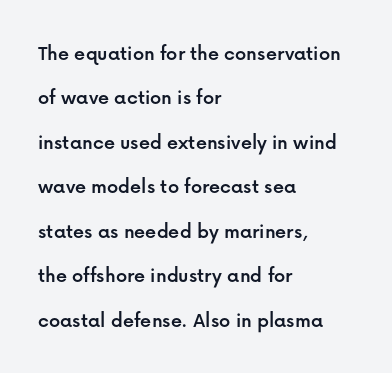
{"italic": "no", "underline": "no", "align": "left", "line_spacing": "loose", "line_spacing_ratio": 2.02, "letter_spacing": "normal", "letter_spacing_em": 0.0, "glyph_px": 22}
